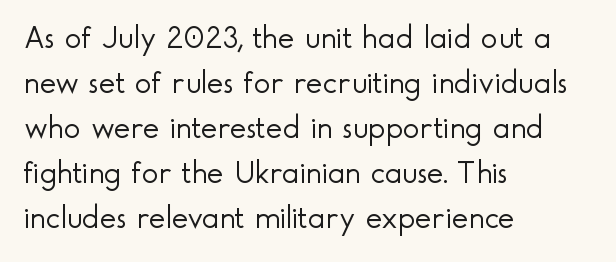
Character widths vary here, with narrow letters taking less room than wide ones. Look at the tracking — it's just the regular setting, nothing added. Is this a heavy cut? Hardly; it is regular or lighter. The string is rendered with underlining switched off. Where is the straight margin? On the left. These lines were composed using upright roman letters.
